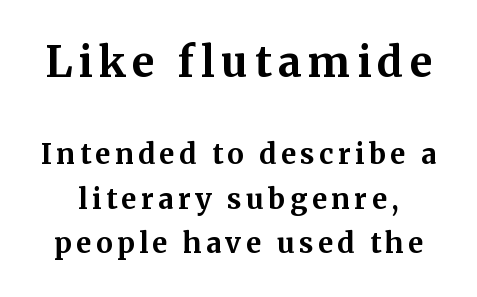
The image shows 42 px bold serif type, upright; set normal line spacing (1.6x), not underlined; the first (top) block is 1.5x larger; medium stroke contrast and a medium x-height.
